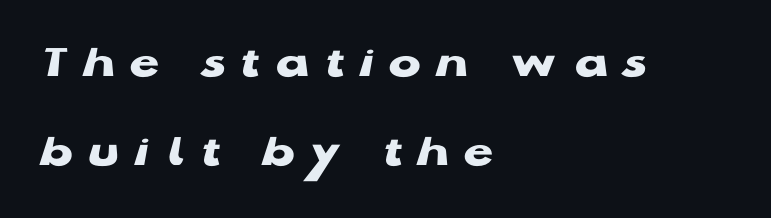
{"serif": "no", "italic": "no", "bold": "yes", "weight": "heavy", "width": "wide", "stroke_contrast": "low", "x_height": "medium", "monospaced": "no", "underline": "no", "align": "left", "line_spacing_ratio": 1.86, "letter_spacing": "wide", "letter_spacing_em": 0.31, "glyph_px": 48}
